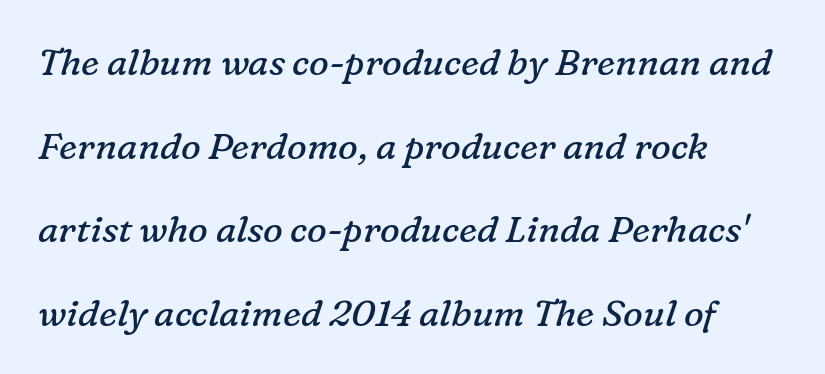
The image shows 37 px regular-weight serif type, italic (leaning right); set left-aligned, loose line spacing (2.26x), normal letter spacing, not underlined; low stroke contrast and a medium x-height.
